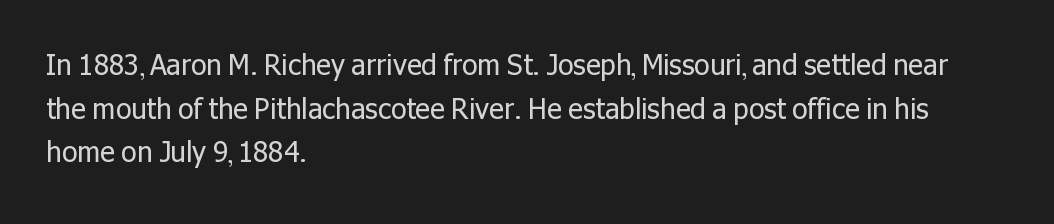
The image shows 28 px regular-weight sans-serif type, upright; set left-aligned, normal line spacing (1.56x), normal letter spacing, not underlined; low stroke contrast and a medium x-height.
